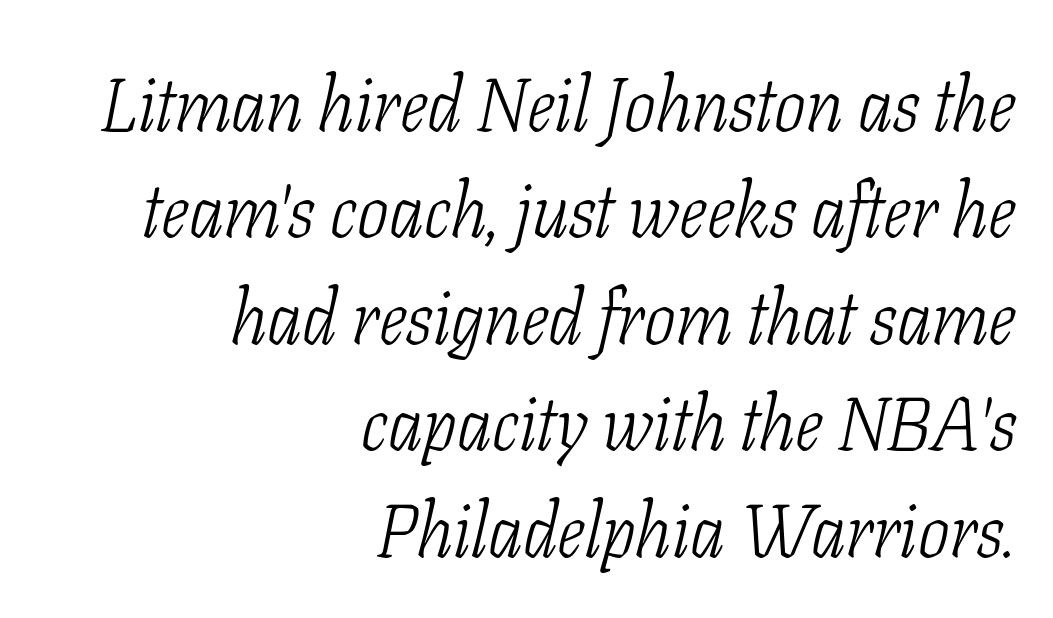
Q: Is the text bold? A: No.
Q: Is the text italic (slanted)? A: Yes, it leans right by about 11 degrees.
Q: Is the typeface a serif or a sans-serif typeface? A: Serif.
Q: Is the text underlined? A: No.
Q: How is the paragraph aligned? A: Right-aligned.
Q: Is the spacing between letters normal or unusually wide? A: Normal.
Q: Is the spacing between lines tight, normal or loose? A: Normal.
Q: Width (condensed, normal, or wide)? A: Condensed.
Q: Stroke contrast? A: Low.
Q: x-height? A: Medium.
Q: Monospaced? A: No.
